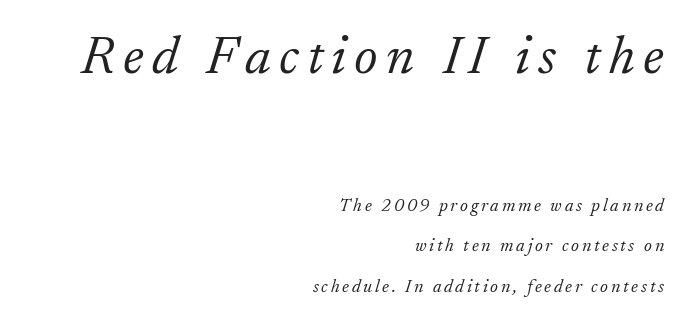
The image shows 54 px light serif type, italic (leaning right); set right-aligned, loose line spacing (2.24x), not underlined; the first (top) block is 3.0x larger; low stroke contrast and a small x-height.
